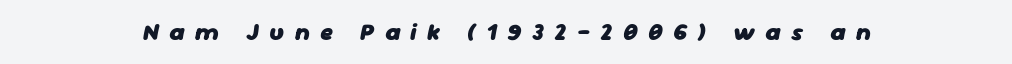
The image shows 24 px bold type, italic (leaning right); set centered, unusually wide letter spacing (+0.44 em), not underlined.
